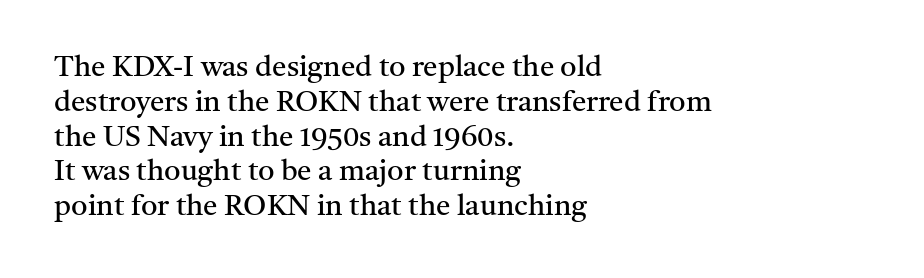
{"serif": "yes", "italic": "no", "bold": "no", "weight": "regular", "width": "normal", "stroke_contrast": "medium", "x_height": "medium", "monospaced": "no", "underline": "no", "align": "left", "line_spacing_ratio": 1.2, "letter_spacing": "normal", "letter_spacing_em": 0.0, "glyph_px": 29}
